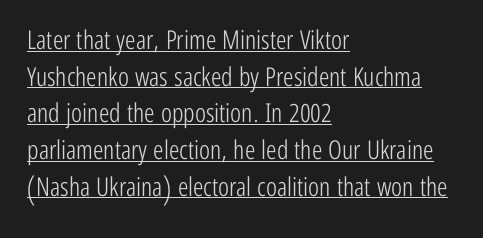
Q: Is the text bold? A: No.
Q: Is the text italic (slanted)? A: No, it is upright.
Q: Is the text underlined? A: Yes.
Q: How is the paragraph aligned? A: Left-aligned.
Q: Is the spacing between letters normal or unusually wide? A: Normal.
Q: Is the spacing between lines tight, normal or loose? A: Normal.
